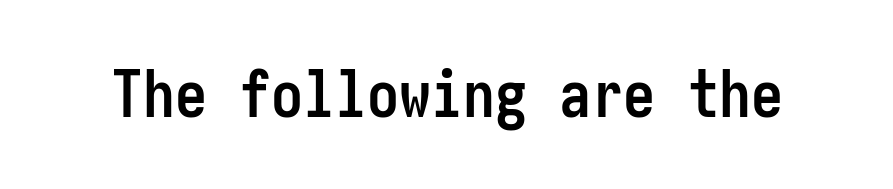
The letters sit at their default tracking, neither squeezed nor spread. Type without underlining. When letters stand straight like this, we call the style roman or upright. Every letter is thick-stroked: bold, no question. Note: no serifs on the glyphs.
